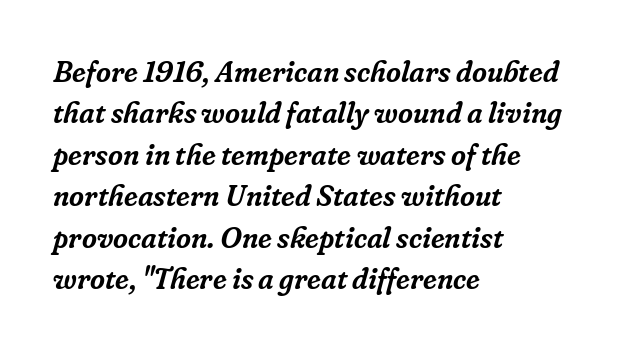
{"serif": "yes", "italic": "yes", "lean": "right", "slant_degrees": 16, "width": "normal", "stroke_contrast": "low", "x_height": "medium", "monospaced": "no", "underline": "no", "align": "left", "line_spacing": "normal", "line_spacing_ratio": 1.43, "letter_spacing": "normal", "letter_spacing_em": 0.0, "glyph_px": 29}
